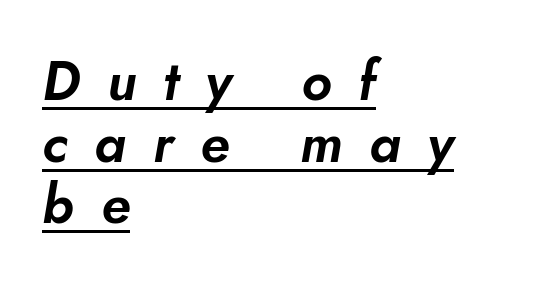
Looks like someone drew a line under every word here. In terms of leading, this rendering errs on the cramped side. The axis of the letterforms is tilted away from vertical. Inter-character spacing is expanded well beyond the font's built-in metrics. The ragged edge is on the right, which tells us the setting is flush left.
